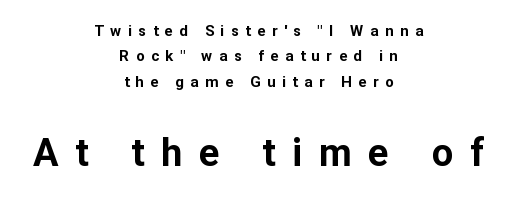
{"serif": "no", "italic": "no", "bold": "yes", "weight": "bold", "width": "normal", "stroke_contrast": "low", "x_height": "medium", "monospaced": "no", "underline": "no", "align": "center", "line_spacing": "normal", "line_spacing_ratio": 1.7, "letter_spacing": "wide", "letter_spacing_em": 0.44, "larger_block": "second", "size_ratio": 2.53, "glyph_px": 38}
